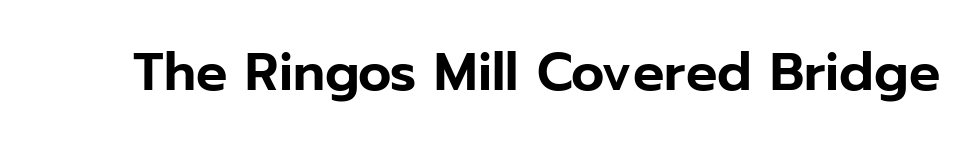
{"serif": "no", "italic": "no", "width": "normal", "stroke_contrast": "low", "x_height": "medium", "monospaced": "no", "underline": "no", "letter_spacing": "normal", "letter_spacing_em": 0.0, "glyph_px": 52}
